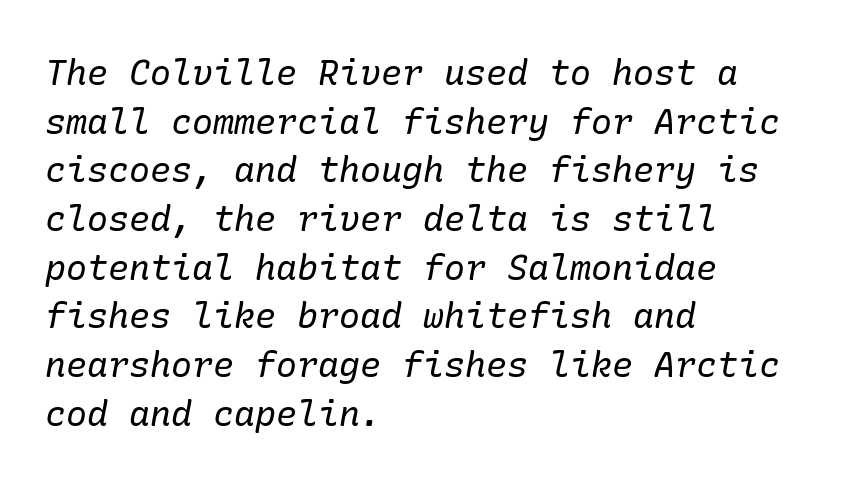
Q: Is the text bold? A: No.
Q: Is the text italic (slanted)? A: Yes, it leans right by about 10 degrees.
Q: Is the typeface a serif or a sans-serif typeface? A: Sans-serif.
Q: Is the text underlined? A: No.
Q: How is the paragraph aligned? A: Left-aligned.
Q: Is the spacing between letters normal or unusually wide? A: Normal.
Q: Is the spacing between lines tight, normal or loose? A: Normal.
Q: Width (condensed, normal, or wide)? A: Normal.
Q: Stroke contrast? A: Low.
Q: x-height? A: Medium.
